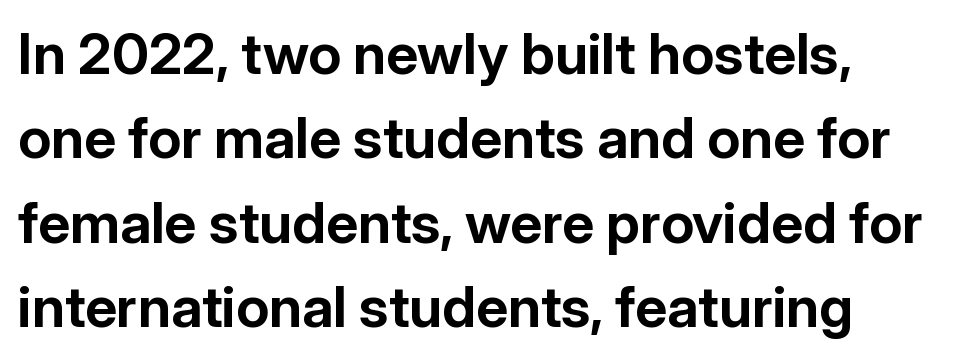
The words here are not underlined. Does the leading feel generous? No, just average. Each letter keeps its own natural width here, so spacing adapts to shape. The glyphs have the mass of a bold cut. The type is set solid horizontally, with unmodified tracking. In terms of letterform style, serifs are entirely absent.
